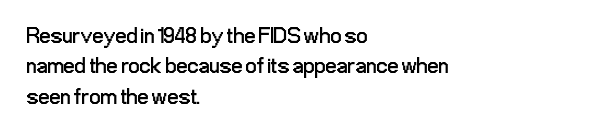
{"italic": "no", "bold": "no", "underline": "no", "align": "left", "line_spacing": "normal", "line_spacing_ratio": 1.38, "letter_spacing": "normal", "letter_spacing_em": 0.0, "glyph_px": 22}
